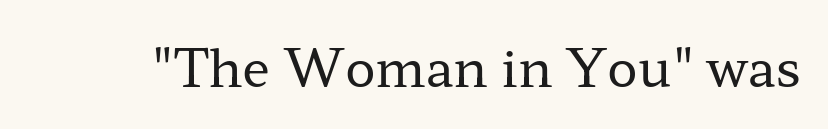
Think of a printed novel: that variable character pitch is what you see here. Do the letters lean? They stand straight. The space directly below the letters is spotless. The type family on display is of the serif kind. In terms of letterspacing, this is plain default setting. The font is comparable to plain body text, perhaps lighter.
